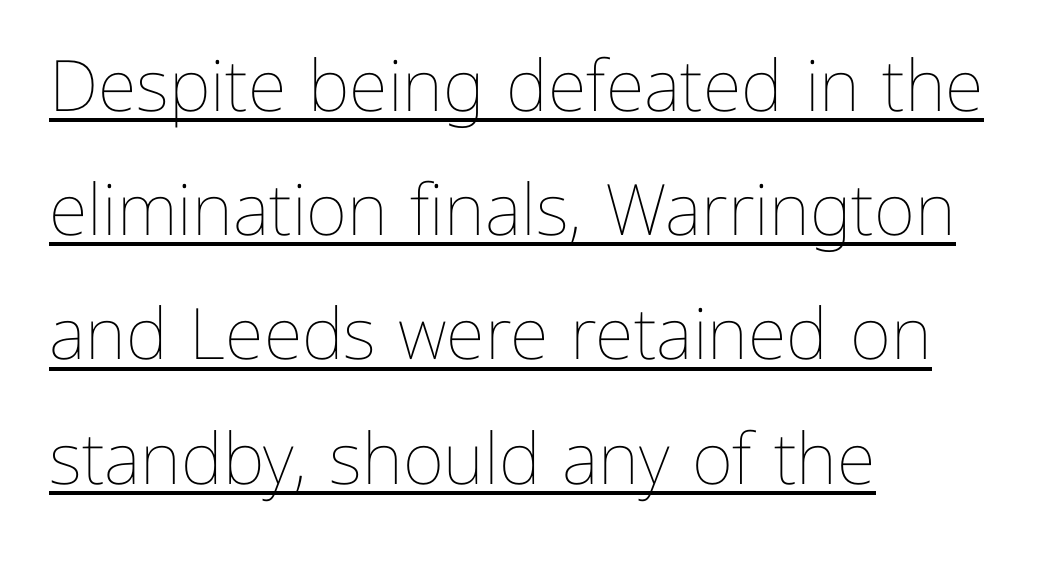
{"italic": "no", "bold": "no", "weight": "thin", "width": "normal", "stroke_contrast": "low", "x_height": "medium", "monospaced": "no", "underline": "yes", "align": "left", "line_spacing_ratio": 1.75, "letter_spacing": "normal", "letter_spacing_em": 0.0, "glyph_px": 71}
